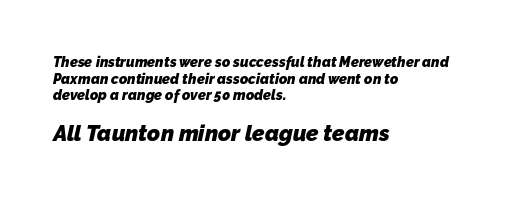
{"bold": "yes", "underline": "no", "align": "left", "line_spacing_ratio": 1.18, "letter_spacing": "normal", "letter_spacing_em": 0.0, "larger_block": "second", "size_ratio": 1.57, "glyph_px": 22}
